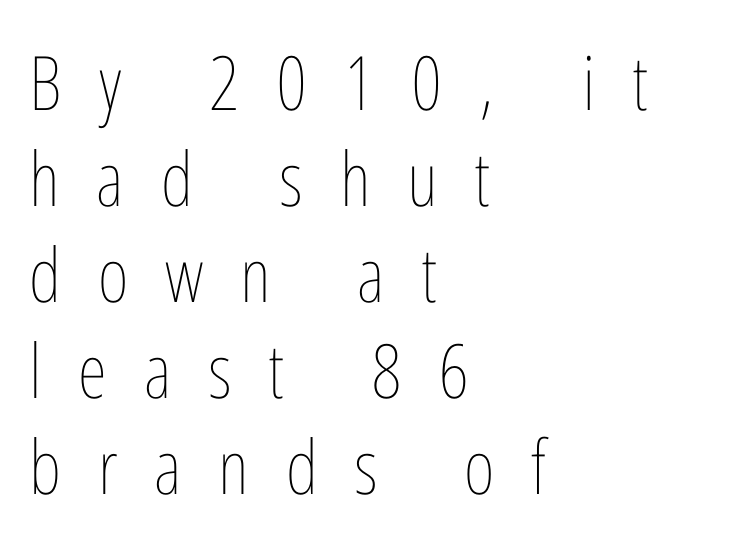
The image shows 75 px thin, condensed type, upright; set left-aligned, normal line spacing (1.28x), unusually wide letter spacing (+0.49 em), not underlined; low stroke contrast and a medium x-height.
